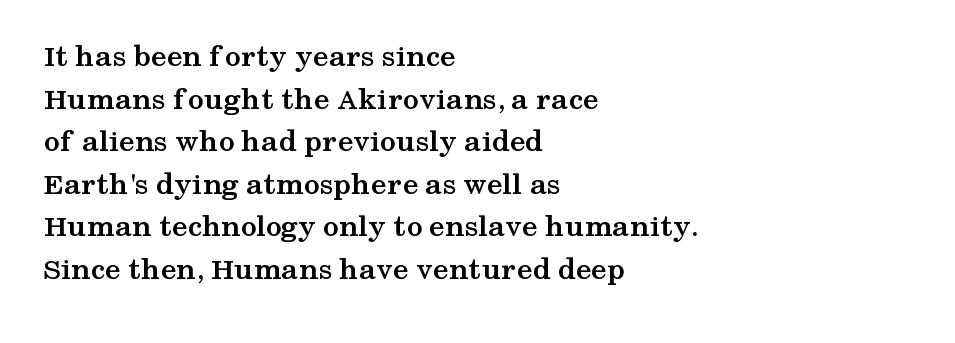
Q: Is the text bold? A: Yes.
Q: Is the text italic (slanted)? A: No, it is upright.
Q: Is the typeface a serif or a sans-serif typeface? A: Serif.
Q: Is the text underlined? A: No.
Q: How is the paragraph aligned? A: Left-aligned.
Q: Is the spacing between letters normal or unusually wide? A: Normal.
Q: Is the spacing between lines tight, normal or loose? A: Normal.
Q: Width (condensed, normal, or wide)? A: Wide.
Q: Stroke contrast? A: Medium.
Q: x-height? A: Medium.
Q: Monospaced? A: No.
